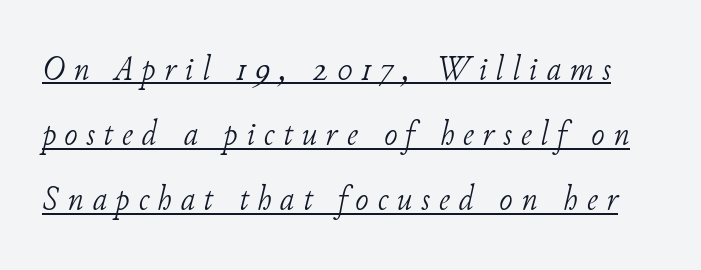
{"serif": "yes", "italic": "yes", "lean": "right", "slant_degrees": 11, "bold": "no", "weight": "light", "width": "normal", "stroke_contrast": "low", "x_height": "small", "monospaced": "no", "underline": "yes", "line_spacing_ratio": 1.81, "letter_spacing": "wide", "letter_spacing_em": 0.24, "glyph_px": 36}
